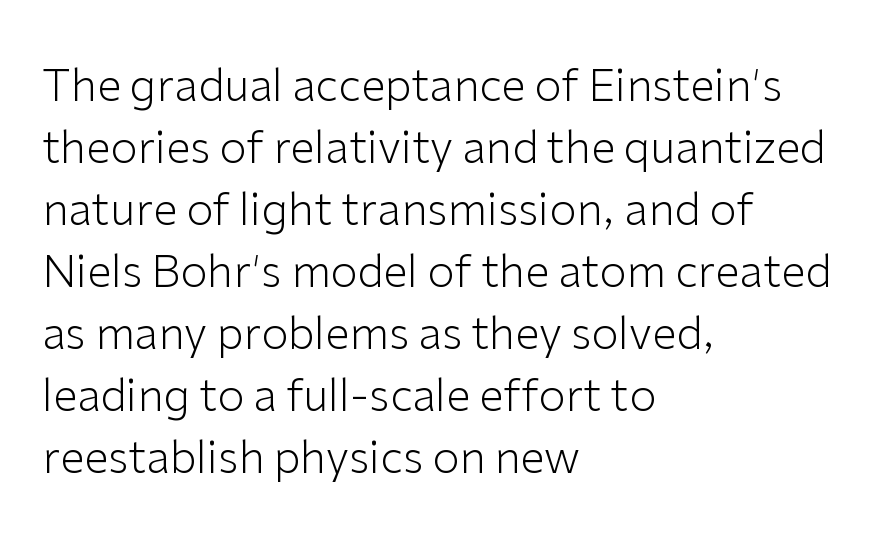
The image shows 44 px light sans-serif type, upright; set left-aligned, normal line spacing (1.41x), normal letter spacing, not underlined; low stroke contrast and a medium x-height.
